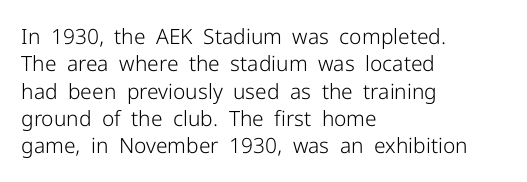
The image shows 21 px text type, upright; set left-aligned, normal line spacing (1.3x), normal letter spacing, not underlined.
